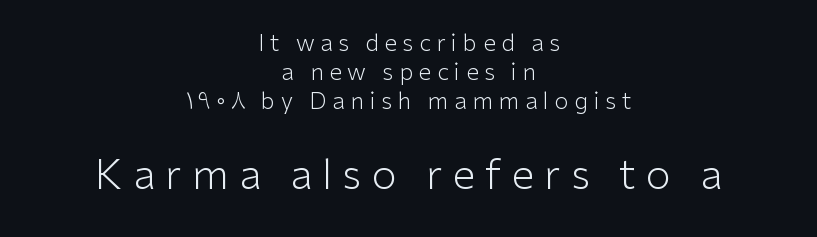
Q: Is the text bold? A: No.
Q: Is the text italic (slanted)? A: No, it is upright.
Q: Is the typeface a serif or a sans-serif typeface? A: Sans-serif.
Q: Is the text underlined? A: No.
Q: How is the paragraph aligned? A: Centered.
Q: Is the spacing between letters normal or unusually wide? A: Unusually wide.
Q: Is the spacing between lines tight, normal or loose? A: Normal.
Q: Which block of text is set in a larger size, the first (top) or the second (bottom)? A: The second (bottom) one.
Q: Width (condensed, normal, or wide)? A: Normal.
Q: Stroke contrast? A: Low.
Q: x-height? A: Medium.
Q: Monospaced? A: No.
